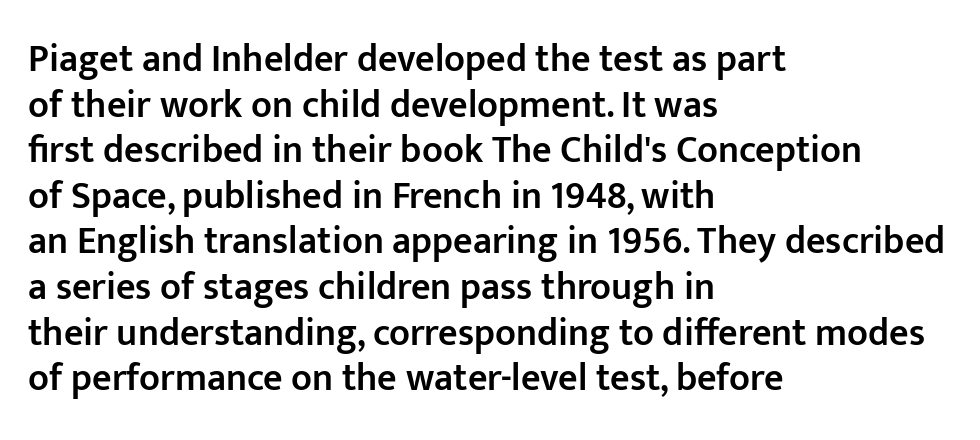
{"serif": "no", "italic": "no", "bold": "semi", "weight": "semibold", "width": "normal", "stroke_contrast": "low", "x_height": "medium", "monospaced": "no", "underline": "no", "align": "left", "line_spacing_ratio": 1.2, "letter_spacing": "normal", "letter_spacing_em": 0.0, "glyph_px": 38}
